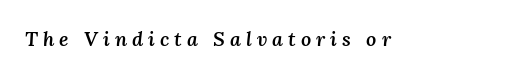
The image shows 20 px text type, italic (leaning right); set unusually wide letter spacing (+0.25 em), not underlined.
